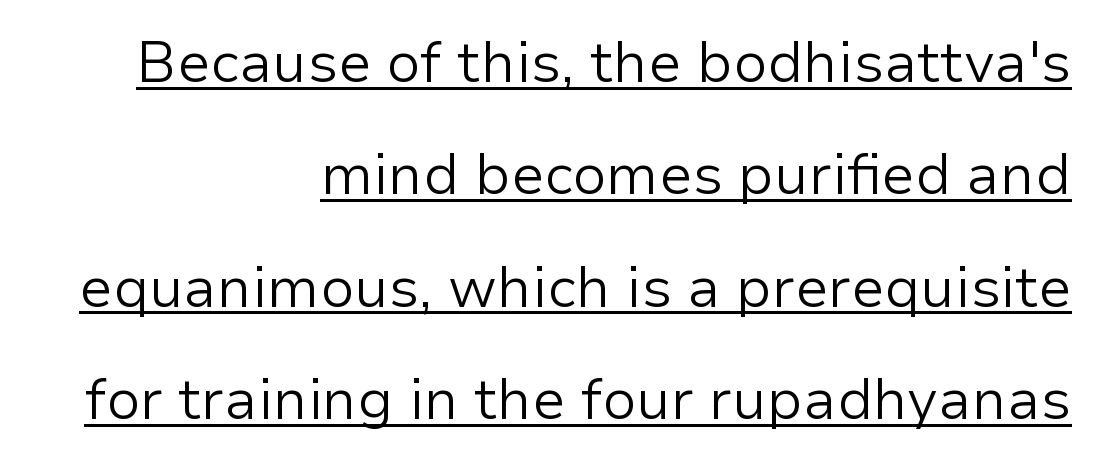
Beneath each row of characters lies a ruled line. Compared with typical paragraphs, the rows here are farther apart. Spacing between characters is what you'd get straight out of the box. Here the designer chose a conventional face with non-uniform glyph widths. Is the type heavy? It reads as light-to-regular instead.
